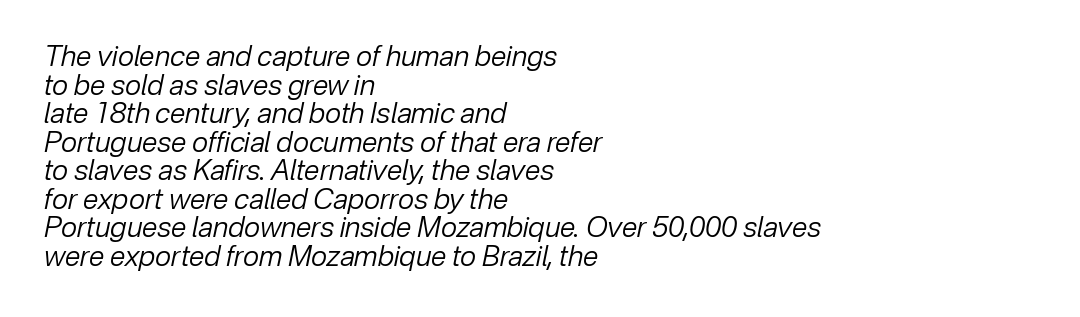
{"italic": "yes", "lean": "right", "slant_degrees": 12, "bold": "no", "weight": "regular", "width": "normal", "stroke_contrast": "low", "x_height": "medium", "monospaced": "no", "underline": "no", "align": "left", "line_spacing": "tight", "line_spacing_ratio": 1.02, "letter_spacing": "normal", "letter_spacing_em": 0.0, "glyph_px": 28}
